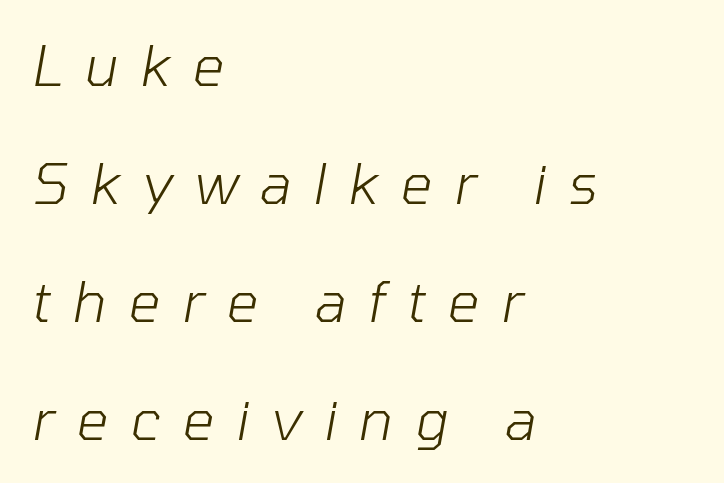
Q: Is the text bold? A: No.
Q: Is the text italic (slanted)? A: Yes, it leans right by about 10 degrees.
Q: Is the text underlined? A: No.
Q: How is the paragraph aligned? A: Left-aligned.
Q: Is the spacing between letters normal or unusually wide? A: Unusually wide.
Q: Is the spacing between lines tight, normal or loose? A: Loose.
Q: Width (condensed, normal, or wide)? A: Normal.
Q: Stroke contrast? A: Low.
Q: x-height? A: Medium.
Q: Monospaced? A: No.
